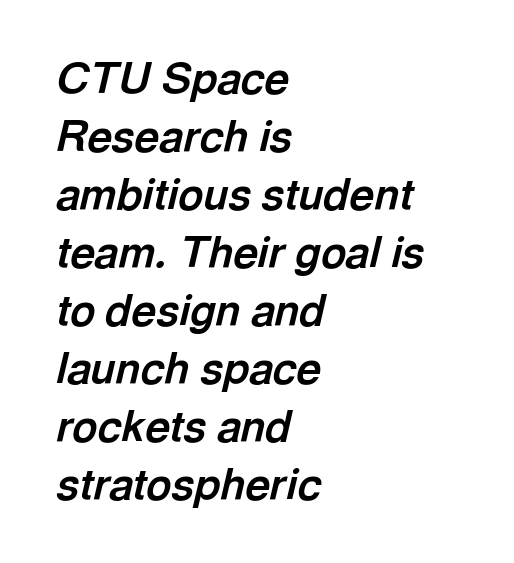
Caption: standard tracking, unaltered. The rendering uses a moderate line-height, typical for paragraphs. Notice how the passage keeps a crisp vertical edge on the left only. Caption: bold face, heavy strokes. Italic: yes, the glyphs are oblique.
